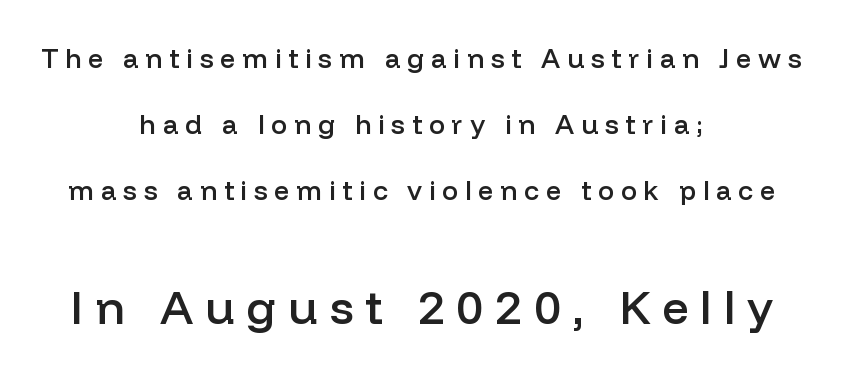
{"serif": "no", "italic": "no", "bold": "semi", "weight": "semibold", "width": "normal", "stroke_contrast": "low", "x_height": "medium", "monospaced": "no", "underline": "no", "align": "center", "line_spacing": "loose", "line_spacing_ratio": 2.45, "letter_spacing": "wide", "letter_spacing_em": 0.25, "larger_block": "second", "size_ratio": 1.74, "glyph_px": 47}
